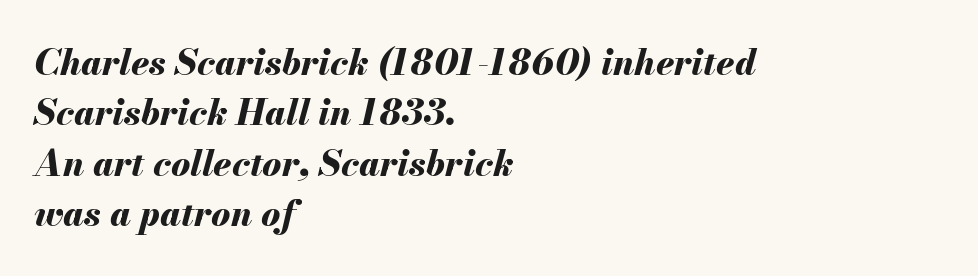
The image shows 36 px bold type, italic (leaning right); set left-aligned, normal line spacing (1.4x), normal letter spacing, not underlined; medium stroke contrast and a small x-height.
